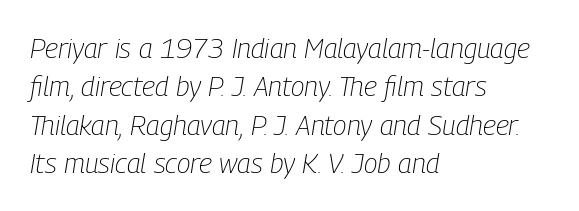
The image shows 28 px light, condensed type, italic (leaning right); set left-aligned, normal line spacing (1.37x), normal letter spacing, not underlined; low stroke contrast and a medium x-height.
